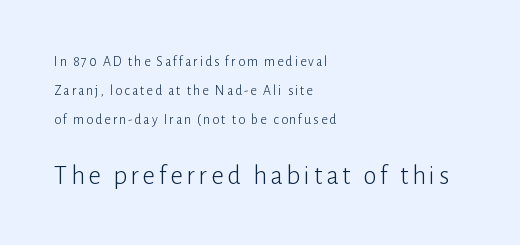
The image shows 27 px text type, upright; set left-aligned, loose line spacing (2.06x), not underlined; the second (bottom) block is 1.93x larger.
